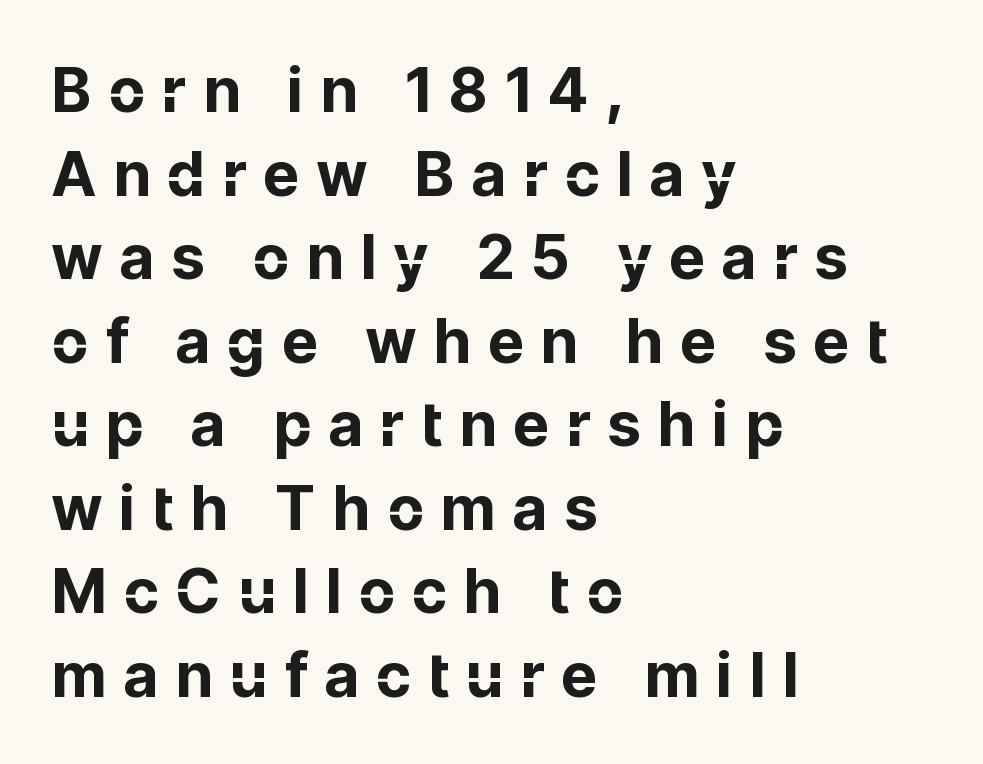
Note the varied advance widths — an 'i' is clearly narrower than an 'm'. The space beneath each line is pristine and unruled. Typographically, this falls in the sans-serif category. Visually the block forms a straight wall on the left and a jagged coastline on the right. The glyphs have the mass of a bold cut. The passage shown has open, widely tracked lettering throughout.
